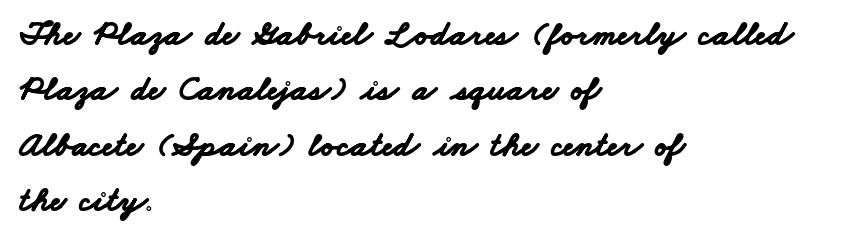
The image shows 35 px bold, wide sans-serif type; set left-aligned, normal line spacing (1.58x), normal letter spacing, not underlined; low stroke contrast and a small x-height.
